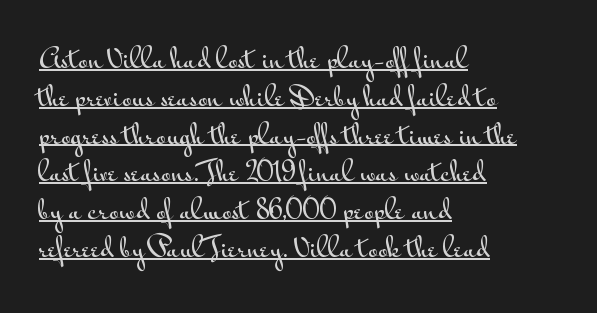
The image shows 27 px text type; set left-aligned, normal line spacing (1.4x), normal letter spacing, underlined.
